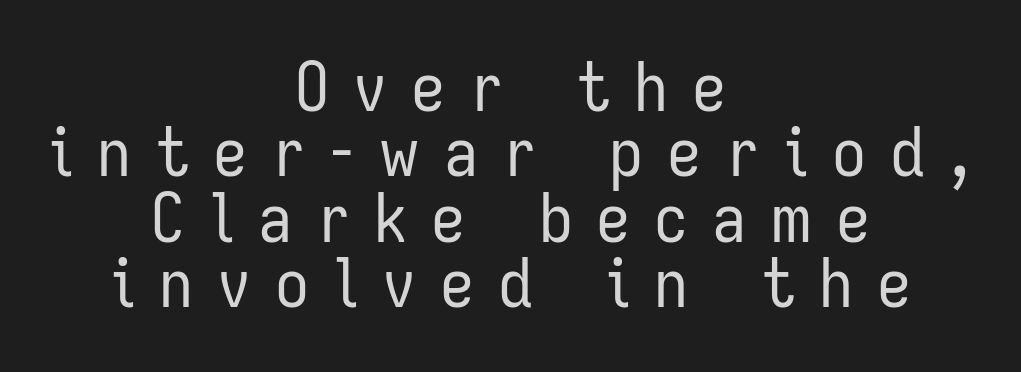
The image shows 68 px regular-weight, condensed sans-serif type, upright; set centered, tight line spacing (0.96x), unusually wide letter spacing (+0.35 em), not underlined; low stroke contrast and a medium x-height.
